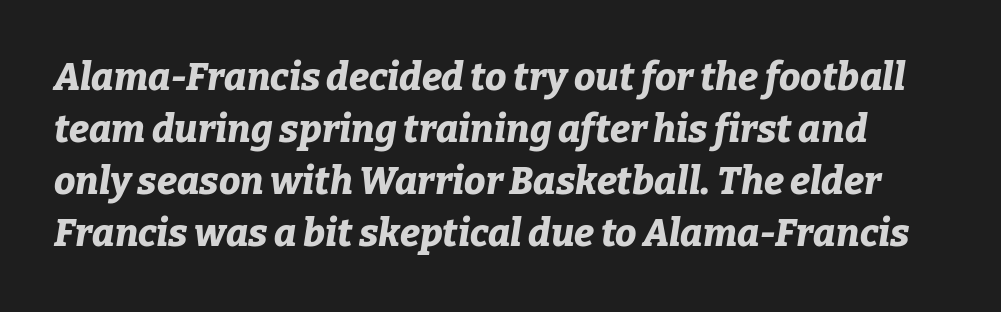
Q: Is the text bold? A: Yes.
Q: Is the text italic (slanted)? A: Yes, it leans right by about 9 degrees.
Q: Is the text underlined? A: No.
Q: Is the spacing between letters normal or unusually wide? A: Normal.
Q: Is the spacing between lines tight, normal or loose? A: Normal.
Q: Width (condensed, normal, or wide)? A: Normal.
Q: Stroke contrast? A: Low.
Q: x-height? A: Medium.
Q: Monospaced? A: No.
